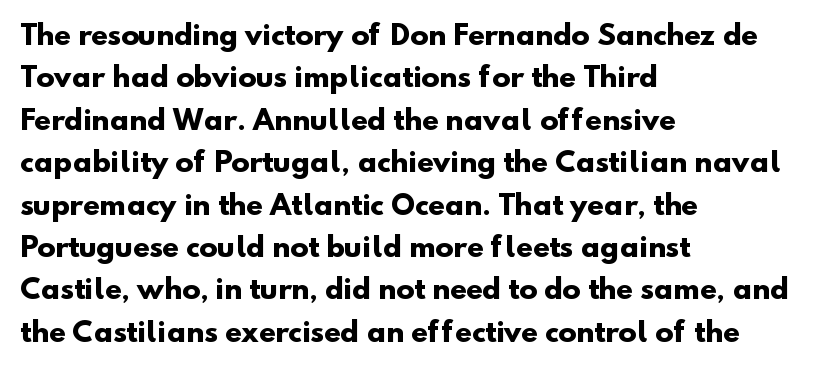
Q: Is the text bold? A: Yes.
Q: Is the text underlined? A: No.
Q: How is the paragraph aligned? A: Left-aligned.
Q: Is the spacing between letters normal or unusually wide? A: Normal.
Q: Is the spacing between lines tight, normal or loose? A: Normal.
